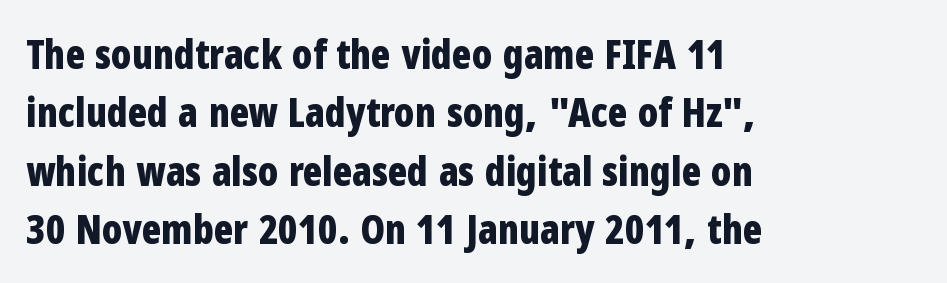
{"serif": "no", "italic": "no", "bold": "yes", "weight": "bold", "width": "condensed", "stroke_contrast": "low", "x_height": "medium", "monospaced": "no", "underline": "no", "align": "left", "line_spacing": "normal", "line_spacing_ratio": 1.46, "letter_spacing": "normal", "letter_spacing_em": 0.0, "glyph_px": 40}
